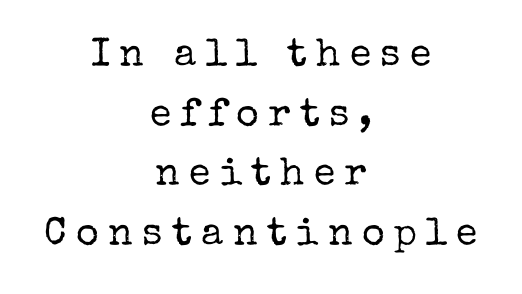
{"serif": "yes", "italic": "no", "bold": "no", "weight": "regular", "width": "normal", "stroke_contrast": "low", "x_height": "medium", "monospaced": "no", "underline": "no", "align": "center", "line_spacing": "normal", "line_spacing_ratio": 1.53, "letter_spacing": "wide", "letter_spacing_em": 0.24, "glyph_px": 39}
